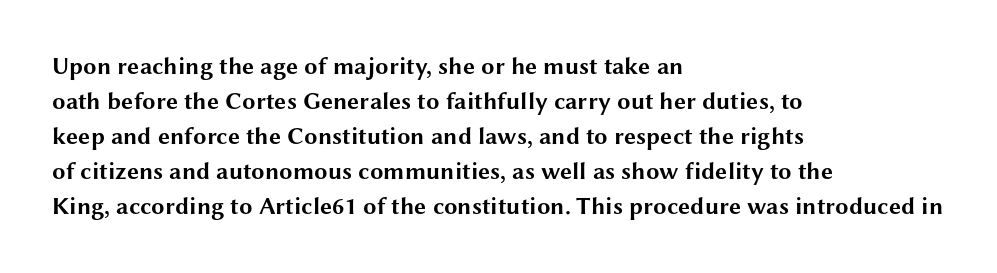
A classic flush-left, rag-right setting is used for this passage. The strokes are fattened all the way to bold. Plain, unruled lines of type. Tracking value appears to be zero — textbook default spacing.
